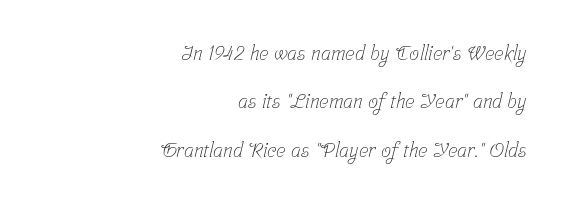
The image shows 20 px text type; set right-aligned, loose line spacing (2.42x), normal letter spacing, not underlined.
